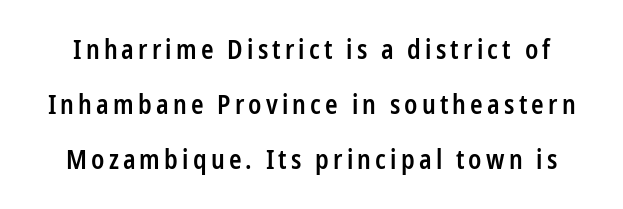
The image shows 26 px text type, upright; set loose line spacing (2.12x), not underlined.
